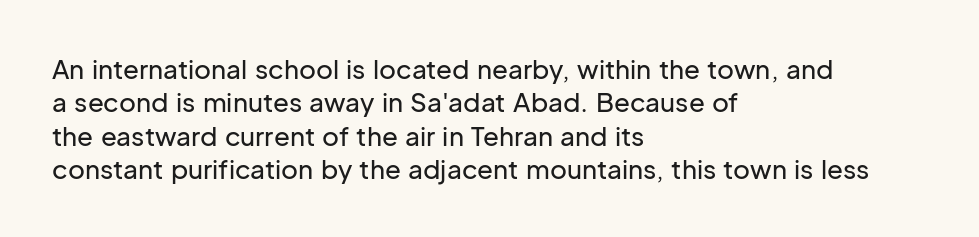
Q: Is the text italic (slanted)? A: No, it is upright.
Q: Is the text underlined? A: No.
Q: How is the paragraph aligned? A: Left-aligned.
Q: Is the spacing between letters normal or unusually wide? A: Normal.
Q: Is the spacing between lines tight, normal or loose? A: Normal.
